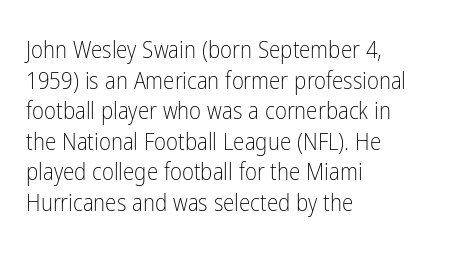
Q: Is the text bold? A: No.
Q: Is the text italic (slanted)? A: No, it is upright.
Q: Is the text underlined? A: No.
Q: How is the paragraph aligned? A: Left-aligned.
Q: Is the spacing between letters normal or unusually wide? A: Normal.
Q: Is the spacing between lines tight, normal or loose? A: Normal.
